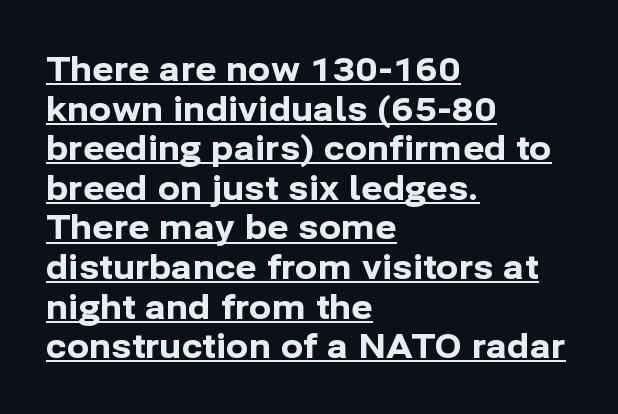
{"serif": "no", "italic": "no", "bold": "yes", "weight": "bold", "width": "normal", "stroke_contrast": "low", "x_height": "medium", "monospaced": "no", "underline": "yes", "align": "left", "line_spacing_ratio": 1.2, "letter_spacing": "normal", "letter_spacing_em": 0.0, "glyph_px": 33}
